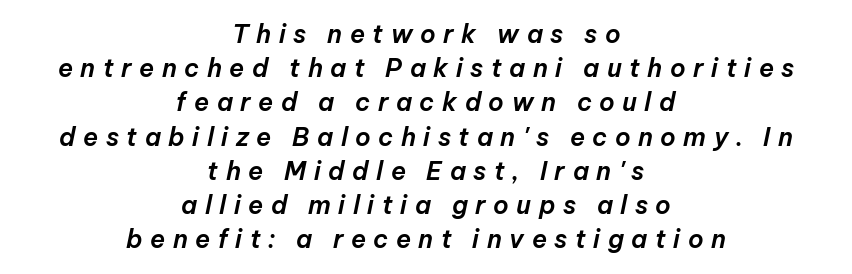
{"italic": "yes", "lean": "right", "slant_degrees": 12, "underline": "no", "align": "center", "line_spacing": "normal", "line_spacing_ratio": 1.37, "letter_spacing": "wide", "letter_spacing_em": 0.3, "glyph_px": 25}
